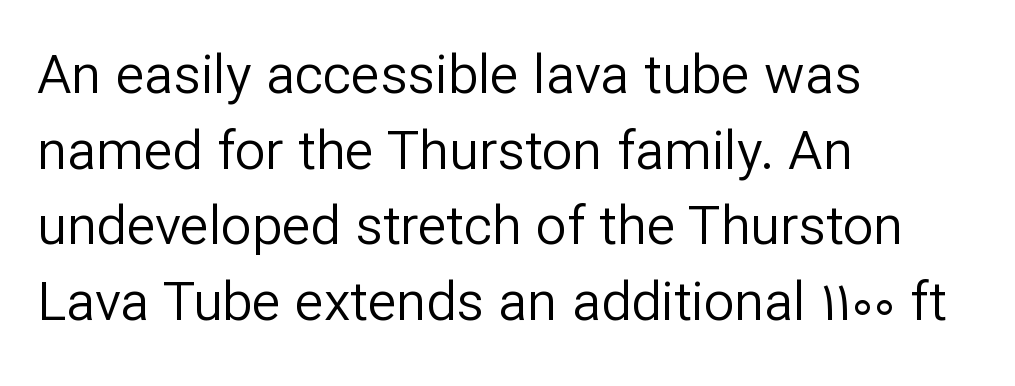
If you measured baseline to baseline, you'd find a middling distance. Note the varied advance widths — an 'i' is clearly narrower than an 'm'. Alignment: flush left. The lettering holds an erect, upright posture throughout. The text was rendered using a sans face with plain stroke endings. A quiet, ordinary-to-light weight characterises the typeface.
